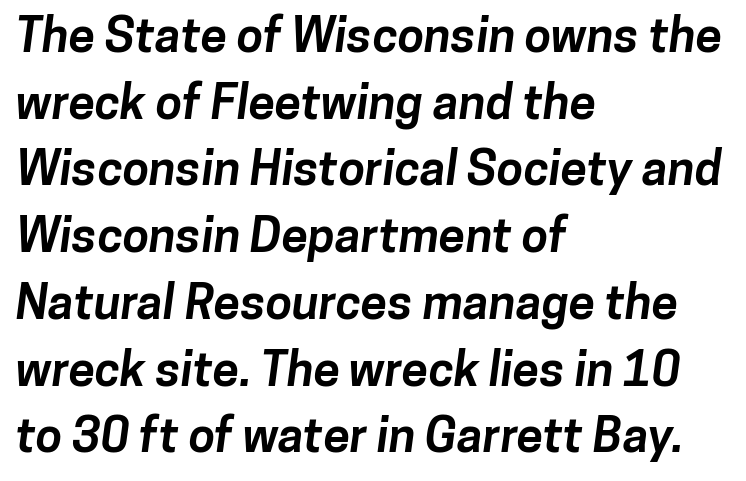
The image shows 48 px bold sans-serif type; set left-aligned, normal line spacing (1.39x), normal letter spacing, not underlined; low stroke contrast and a medium x-height.
